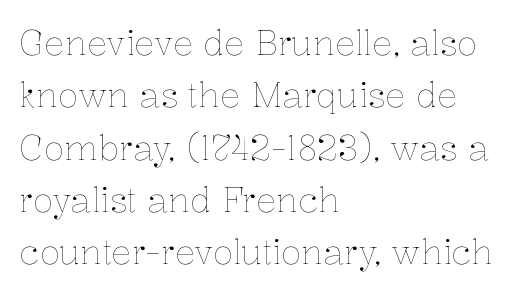
What's the leading like? Ordinary, nothing unusual. Ink coverage per letter is moderate at most. The rendering keeps characters at their native spacing. The passage shown is typed in a proportional face where columns would drift. The rag falls on the right side of this text block. Decoration check: the copy has no underline.
